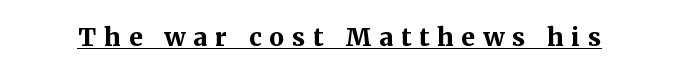
The gaps between neighbouring characters are conspicuously large. The words here are underlined. What weight is shown? A full bold with thick strokes. Quick note: not italic, upright.
